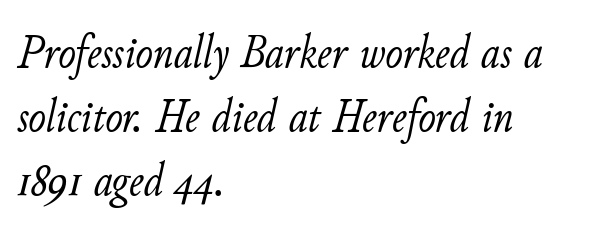
{"italic": "yes", "lean": "right", "slant_degrees": 11, "bold": "no", "weight": "light", "width": "normal", "stroke_contrast": "low", "x_height": "small", "monospaced": "no", "underline": "no", "align": "left", "line_spacing": "normal", "line_spacing_ratio": 1.36, "letter_spacing": "normal", "letter_spacing_em": 0.0, "glyph_px": 47}
